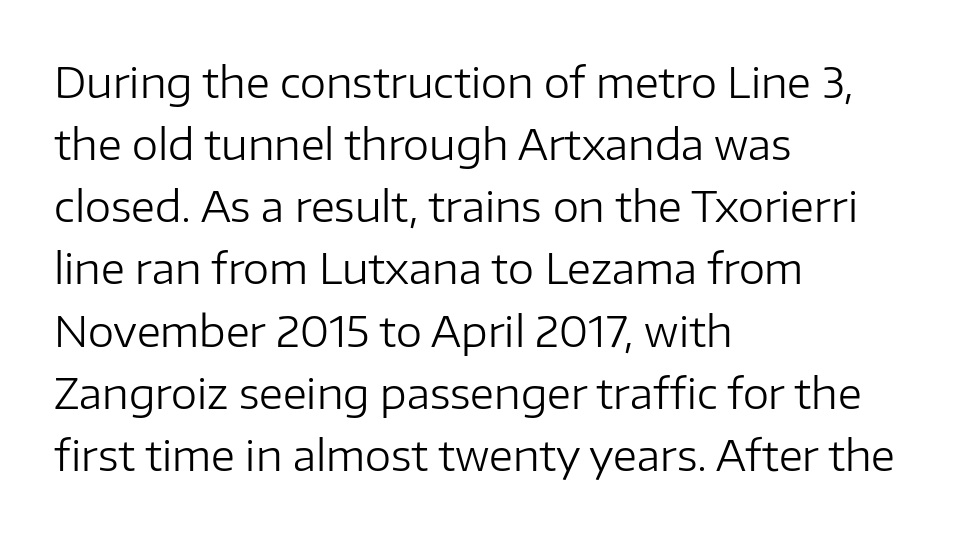
{"serif": "no", "italic": "no", "bold": "no", "weight": "regular", "width": "normal", "stroke_contrast": "low", "x_height": "medium", "monospaced": "no", "underline": "no", "align": "left", "line_spacing": "normal", "line_spacing_ratio": 1.48, "letter_spacing": "normal", "letter_spacing_em": 0.0, "glyph_px": 42}
